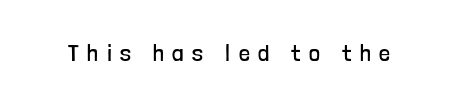
The image shows 24 px text type, upright; set unusually wide letter spacing (+0.36 em), not underlined.
